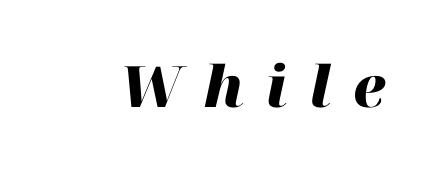
Q: Is the text bold? A: Yes.
Q: Is the text italic (slanted)? A: Yes, it leans right by about 12 degrees.
Q: Is the text underlined? A: No.
Q: Is the spacing between letters normal or unusually wide? A: Unusually wide.
Q: Width (condensed, normal, or wide)? A: Normal.
Q: Stroke contrast? A: High.
Q: x-height? A: Medium.
Q: Monospaced? A: No.
